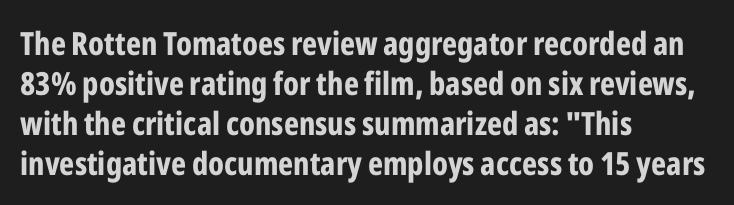
The image shows 32 px bold, condensed sans-serif type, upright; set left-aligned, normal line spacing (1.25x), normal letter spacing, not underlined; low stroke contrast and a medium x-height.
